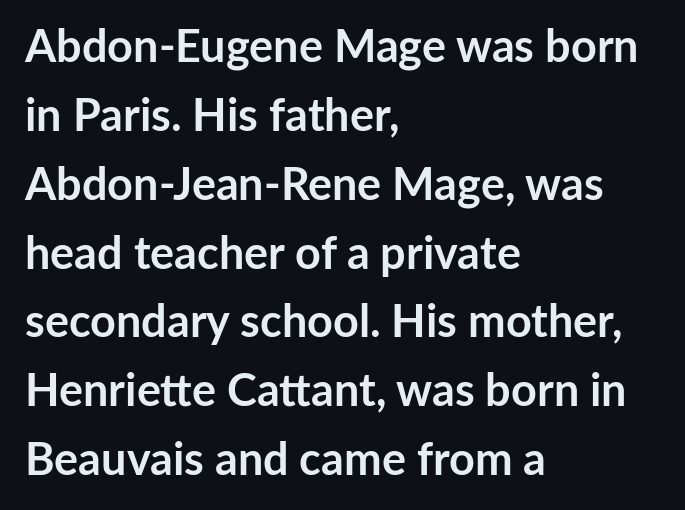
On the weight axis this lands at bold, roughly 700. Plain, unruled lines of type. This sample uses a sans-serif face. Compared with a centered layout, this one pins lines to the left instead. Nobody touched the tracking dial on this one. Do the characters align in a grid? No, the font is proportional.
